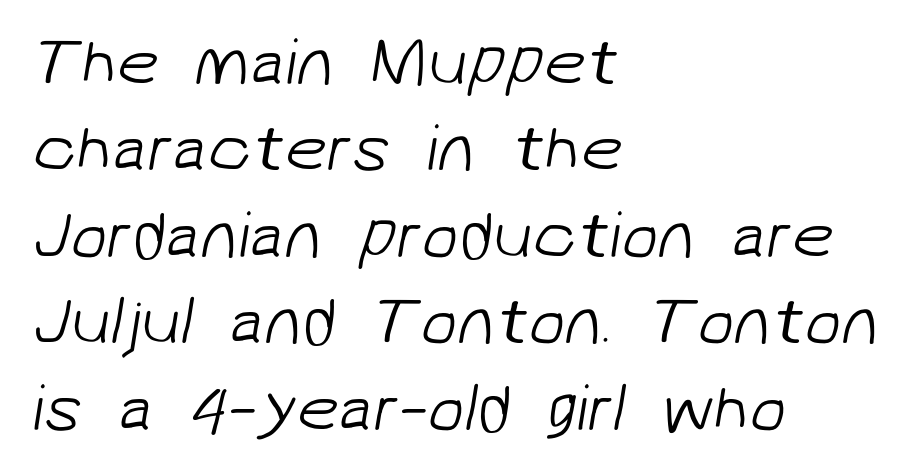
The image shows 67 px light sans-serif type; set left-aligned, normal line spacing (1.29x), normal letter spacing, not underlined; low stroke contrast and a medium x-height.
